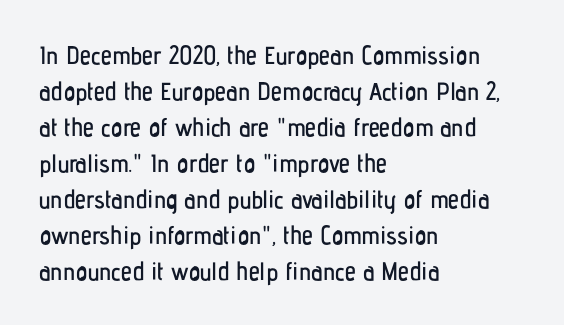
The image shows 25 px text type, upright; set left-aligned, normal line spacing (1.44x), normal letter spacing, not underlined.
